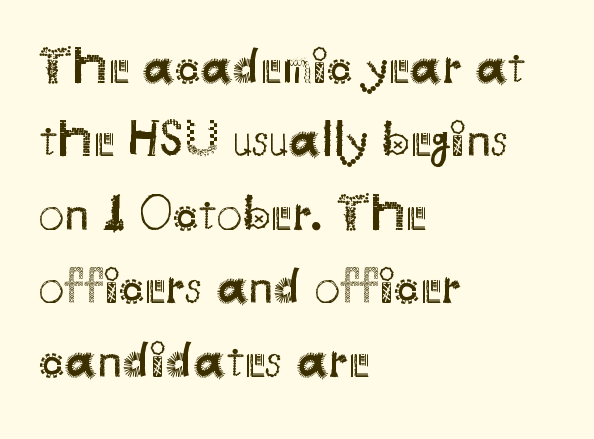
{"serif": "no", "italic": "no", "bold": "no", "weight": "regular", "width": "normal", "stroke_contrast": "medium", "x_height": "small", "monospaced": "no", "underline": "no", "align": "left", "line_spacing": "normal", "line_spacing_ratio": 1.44, "letter_spacing": "normal", "letter_spacing_em": 0.0, "glyph_px": 51}
